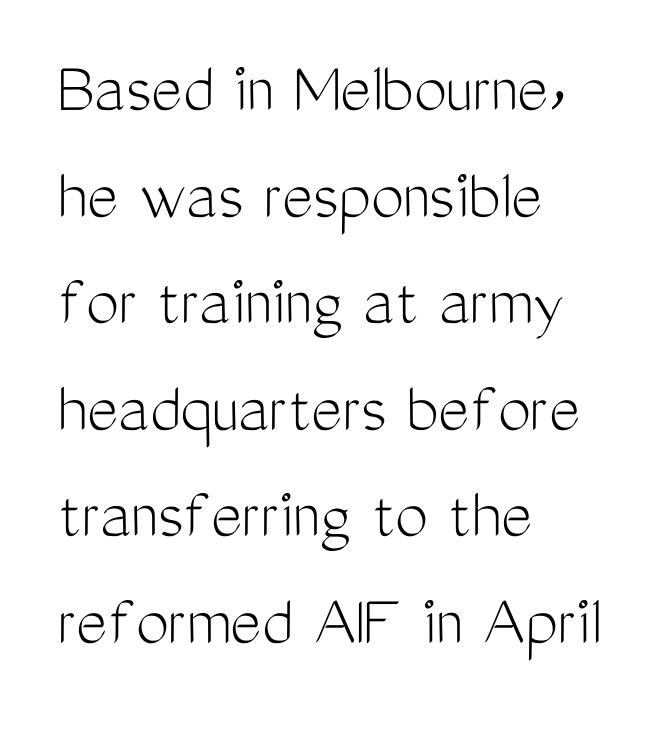
{"serif": "no", "italic": "no", "bold": "no", "weight": "light", "width": "condensed", "stroke_contrast": "medium", "x_height": "medium", "monospaced": "no", "underline": "no", "align": "left", "line_spacing": "normal", "line_spacing_ratio": 1.44, "letter_spacing": "normal", "letter_spacing_em": 0.0, "glyph_px": 74}
